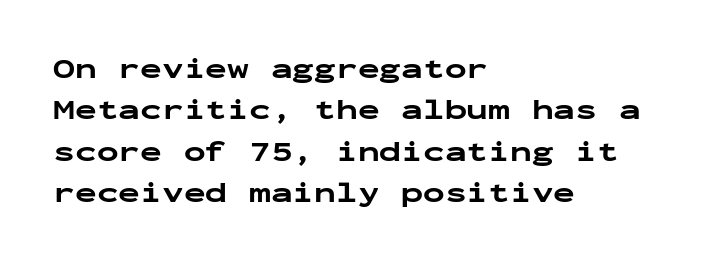
The image shows 29 px bold, wide sans-serif type, upright, monospaced; set left-aligned, normal line spacing (1.43x), normal letter spacing, not underlined; low stroke contrast and a medium x-height.
